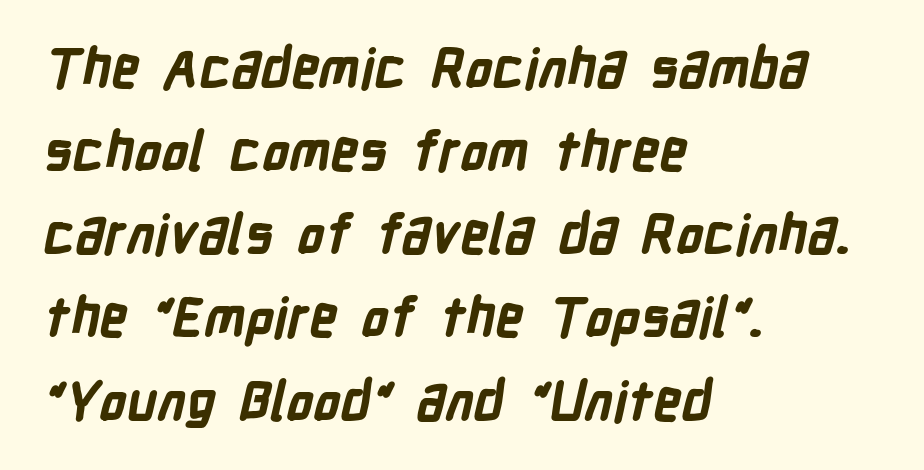
{"serif": "no", "bold": "yes", "weight": "bold", "width": "condensed", "stroke_contrast": "low", "x_height": "medium", "monospaced": "no", "underline": "no", "align": "left", "line_spacing": "normal", "line_spacing_ratio": 1.54, "letter_spacing": "normal", "letter_spacing_em": 0.0, "glyph_px": 54}
